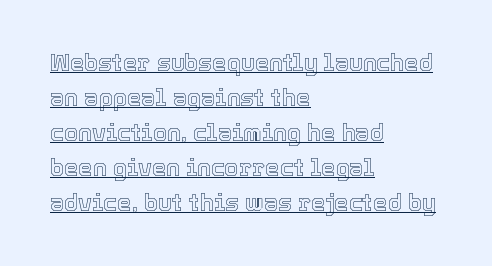
Q: Is the text italic (slanted)? A: No, it is upright.
Q: Is the text underlined? A: Yes.
Q: How is the paragraph aligned? A: Left-aligned.
Q: Is the spacing between letters normal or unusually wide? A: Normal.
Q: Is the spacing between lines tight, normal or loose? A: Normal.
